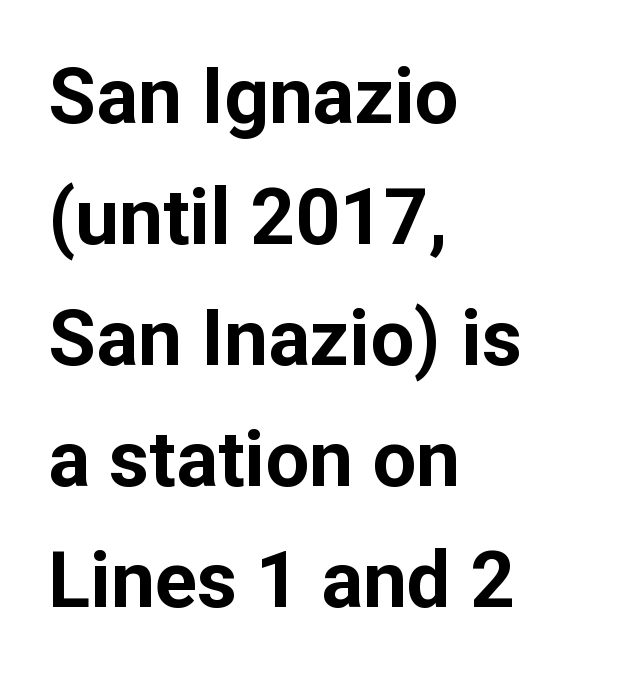
{"serif": "no", "italic": "no", "bold": "yes", "weight": "bold", "width": "normal", "stroke_contrast": "low", "x_height": "medium", "monospaced": "no", "underline": "no", "align": "left", "line_spacing": "normal", "line_spacing_ratio": 1.55, "letter_spacing": "normal", "letter_spacing_em": 0.0, "glyph_px": 78}
